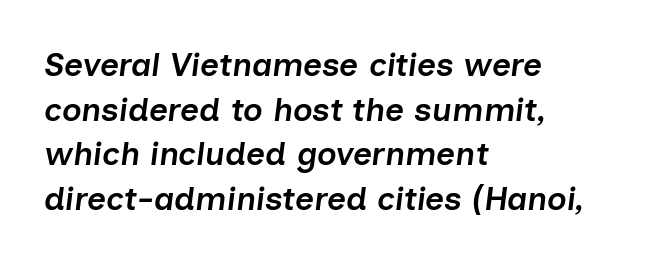
The image shows 33 px semibold type, italic (leaning right); set left-aligned, normal line spacing (1.35x), normal letter spacing, not underlined; low stroke contrast and a medium x-height.
